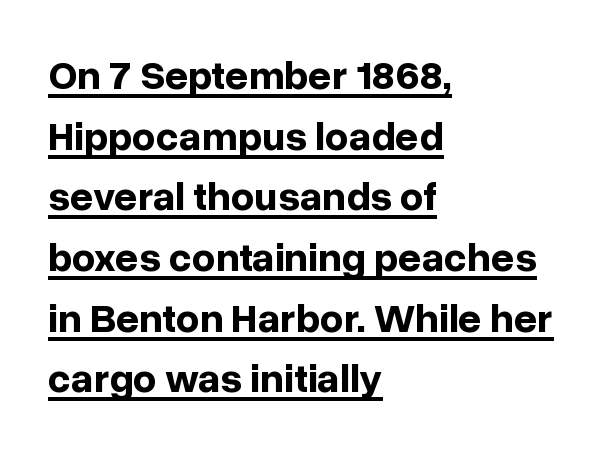
The image shows 41 px bold sans-serif type, upright; set left-aligned, normal line spacing (1.48x), normal letter spacing, underlined; low stroke contrast and a medium x-height.
